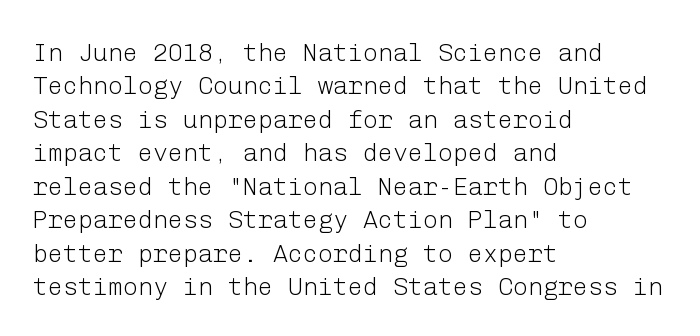
Q: Is the text bold? A: No.
Q: Is the text italic (slanted)? A: No, it is upright.
Q: Is the text underlined? A: No.
Q: How is the paragraph aligned? A: Left-aligned.
Q: Is the spacing between letters normal or unusually wide? A: Normal.
Q: Is the spacing between lines tight, normal or loose? A: Normal.
